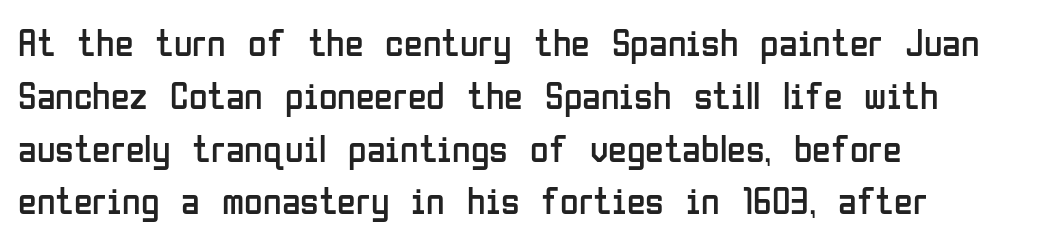
Q: Is the text bold? A: No.
Q: Is the text italic (slanted)? A: No, it is upright.
Q: Is the typeface a serif or a sans-serif typeface? A: Sans-serif.
Q: Is the text underlined? A: No.
Q: How is the paragraph aligned? A: Left-aligned.
Q: Is the spacing between letters normal or unusually wide? A: Normal.
Q: Is the spacing between lines tight, normal or loose? A: Normal.
Q: Width (condensed, normal, or wide)? A: Condensed.
Q: Stroke contrast? A: Low.
Q: x-height? A: Medium.
Q: Monospaced? A: No.
